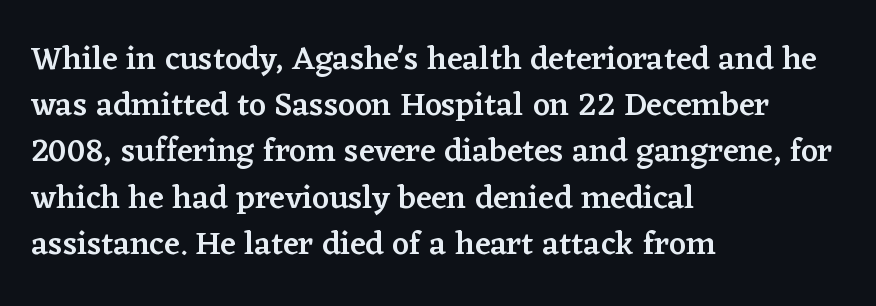
Q: Is the text bold? A: Semi-bold.
Q: Is the text italic (slanted)? A: No, it is upright.
Q: Is the typeface a serif or a sans-serif typeface? A: Serif.
Q: Is the text underlined? A: No.
Q: How is the paragraph aligned? A: Left-aligned.
Q: Is the spacing between letters normal or unusually wide? A: Normal.
Q: Is the spacing between lines tight, normal or loose? A: Normal.
Q: Width (condensed, normal, or wide)? A: Normal.
Q: Stroke contrast? A: Low.
Q: x-height? A: Medium.
Q: Monospaced? A: No.
